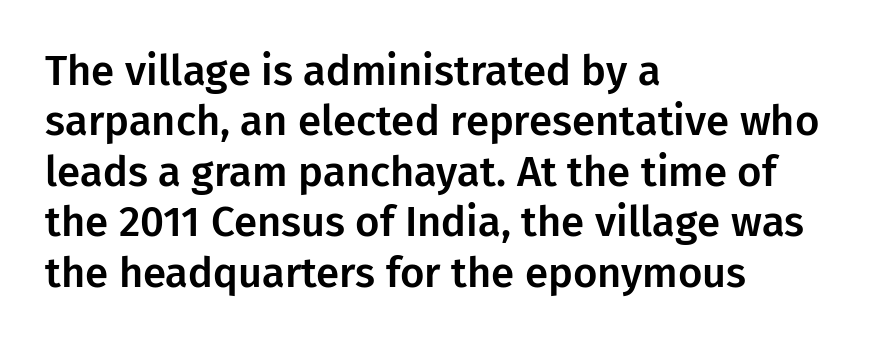
The image shows 42 px sans-serif type, upright; set left-aligned, line spacing 1.2x, normal letter spacing, not underlined; low stroke contrast and a medium x-height.
